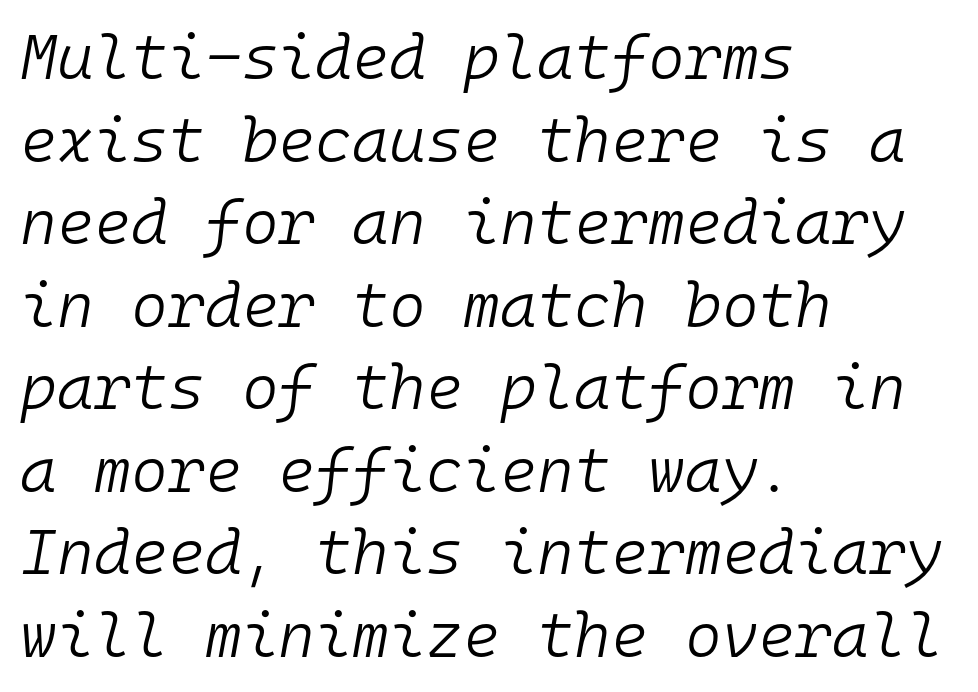
Q: Is the text bold? A: No.
Q: Is the text italic (slanted)? A: Yes, it leans right by about 10 degrees.
Q: Is the text underlined? A: No.
Q: How is the paragraph aligned? A: Left-aligned.
Q: Is the spacing between letters normal or unusually wide? A: Normal.
Q: Is the spacing between lines tight, normal or loose? A: Normal.
Q: Width (condensed, normal, or wide)? A: Normal.
Q: Stroke contrast? A: Low.
Q: x-height? A: Medium.
Q: Monospaced? A: Yes.
